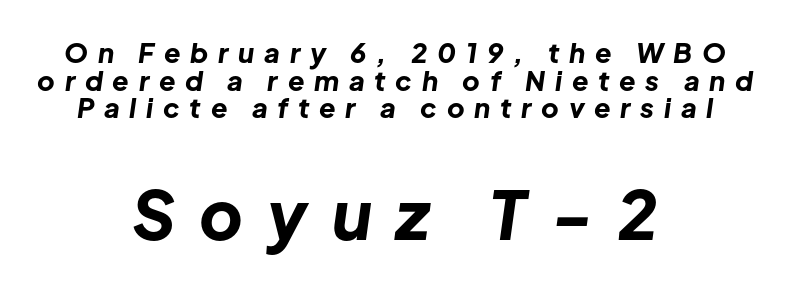
{"italic": "yes", "lean": "right", "slant_degrees": 8, "bold": "yes", "weight": "bold", "width": "normal", "stroke_contrast": "low", "x_height": "medium", "monospaced": "no", "underline": "no", "align": "center", "line_spacing": "tight", "line_spacing_ratio": 1.02, "letter_spacing": "wide", "letter_spacing_em": 0.36, "larger_block": "second", "size_ratio": 2.48, "glyph_px": 67}
